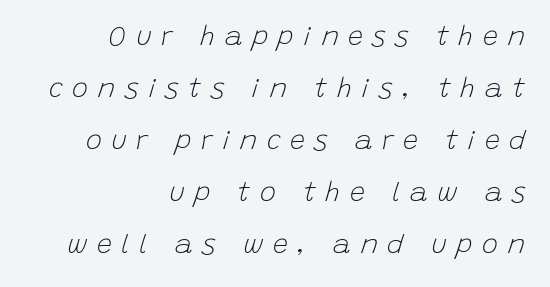
Slanted lettering throughout. The lines are quadded right. Honestly, the letter spacing is so wide it's the main thing you notice. Any mark beneath the type? The region is blank. Bold? No — there's no thickening of the strokes. The line-height multiplier appears high, well above default.
